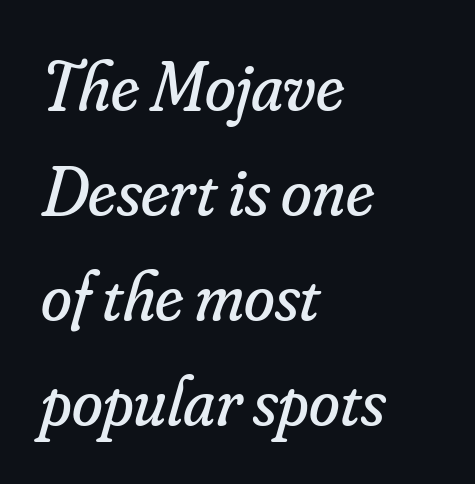
{"serif": "yes", "italic": "yes", "lean": "right", "slant_degrees": 16, "bold": "no", "weight": "regular", "width": "normal", "stroke_contrast": "low", "x_height": "small", "monospaced": "no", "underline": "no", "align": "left", "line_spacing": "normal", "line_spacing_ratio": 1.5, "letter_spacing": "normal", "letter_spacing_em": 0.0, "glyph_px": 70}
